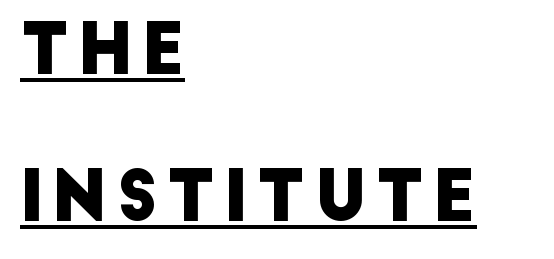
Nope, no serifs anywhere on these letters. Underlined type. Each line starts at the same left margin while the right side varies. Interline gaps are noticeably wide in this sample.
